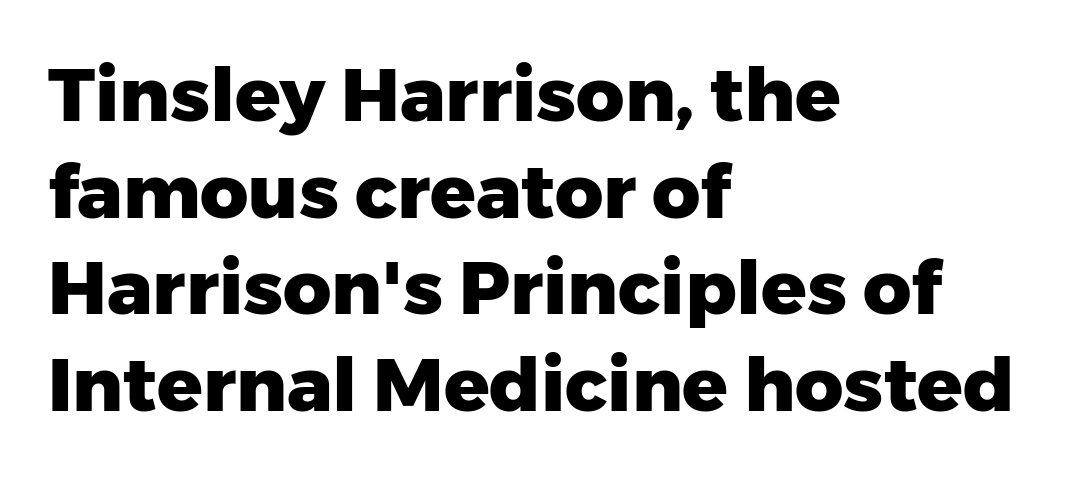
The image shows 75 px heavy sans-serif type, upright; set left-aligned, normal line spacing (1.29x), normal letter spacing, not underlined; low stroke contrast and a medium x-height.
